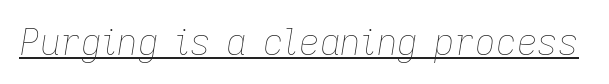
Q: Is the text bold? A: No.
Q: Is the text italic (slanted)? A: Yes, it leans right by about 9 degrees.
Q: Is the text underlined? A: Yes.
Q: Is the spacing between letters normal or unusually wide? A: Normal.
Q: Width (condensed, normal, or wide)? A: Normal.
Q: Stroke contrast? A: Low.
Q: x-height? A: Medium.
Q: Monospaced? A: No.
